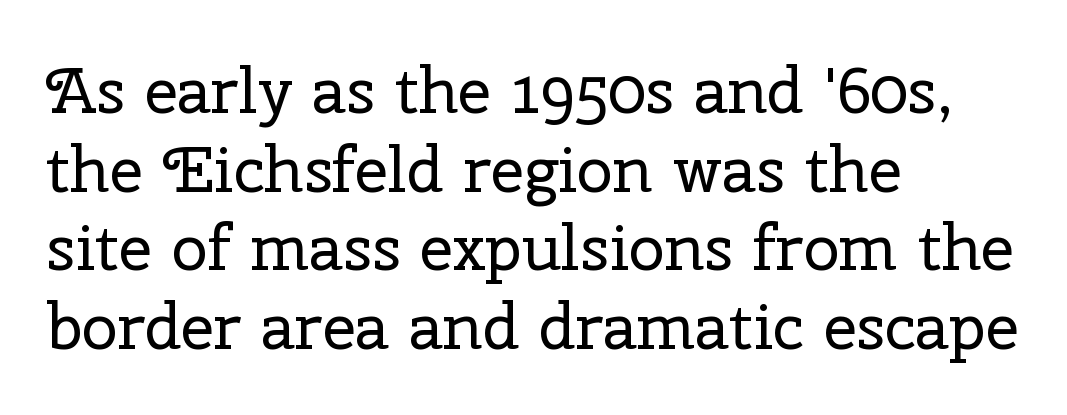
Q: Is the text bold? A: No.
Q: Is the text italic (slanted)? A: No, it is upright.
Q: Is the typeface a serif or a sans-serif typeface? A: Serif.
Q: Is the text underlined? A: No.
Q: How is the paragraph aligned? A: Left-aligned.
Q: Is the spacing between letters normal or unusually wide? A: Normal.
Q: Width (condensed, normal, or wide)? A: Normal.
Q: Stroke contrast? A: Low.
Q: x-height? A: Medium.
Q: Monospaced? A: No.
